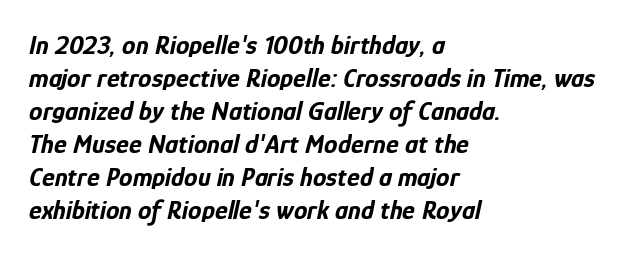
{"italic": "yes", "lean": "right", "slant_degrees": 12, "bold": "yes", "underline": "no", "align": "left", "line_spacing_ratio": 1.22, "letter_spacing": "normal", "letter_spacing_em": 0.0, "glyph_px": 27}
